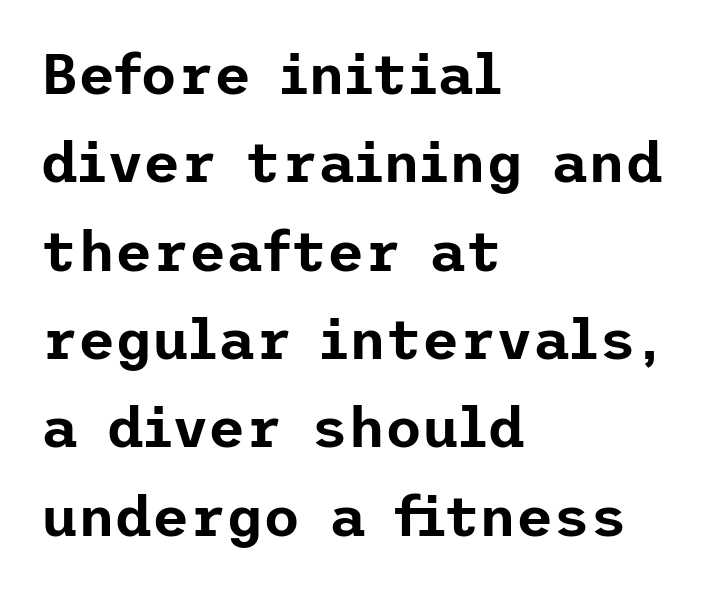
The image shows 57 px sans-serif type, upright; set left-aligned, normal line spacing (1.55x), normal letter spacing, not underlined; low stroke contrast and a medium x-height.
